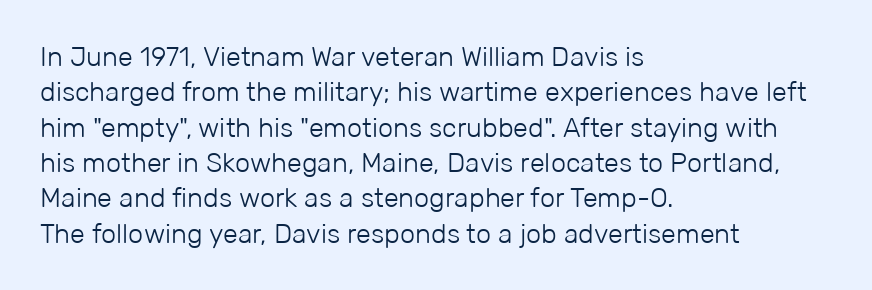
{"italic": "no", "bold": "no", "underline": "no", "align": "left", "line_spacing": "normal", "line_spacing_ratio": 1.31, "letter_spacing": "normal", "letter_spacing_em": 0.0, "glyph_px": 27}
